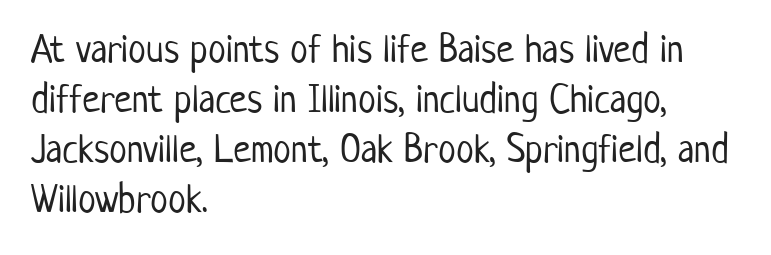
Q: Is the text bold? A: No.
Q: Is the text italic (slanted)? A: No, it is upright.
Q: Is the typeface a serif or a sans-serif typeface? A: Sans-serif.
Q: Is the text underlined? A: No.
Q: How is the paragraph aligned? A: Left-aligned.
Q: Is the spacing between letters normal or unusually wide? A: Normal.
Q: Is the spacing between lines tight, normal or loose? A: Normal.
Q: Width (condensed, normal, or wide)? A: Condensed.
Q: Stroke contrast? A: Low.
Q: x-height? A: Medium.
Q: Monospaced? A: No.
